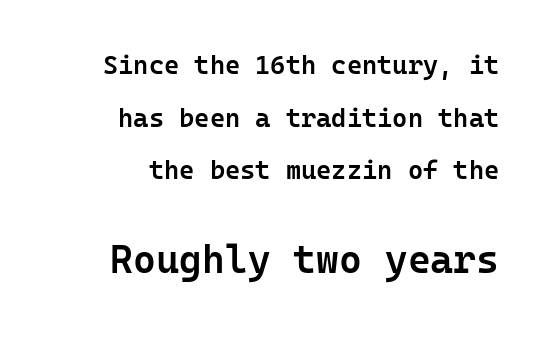
Q: Is the text bold? A: Semi-bold.
Q: Is the text italic (slanted)? A: No, it is upright.
Q: Is the typeface a serif or a sans-serif typeface? A: Sans-serif.
Q: Is the text underlined? A: No.
Q: Is the spacing between letters normal or unusually wide? A: Normal.
Q: Is the spacing between lines tight, normal or loose? A: Loose.
Q: Which block of text is set in a larger size, the first (top) or the second (bottom)? A: The second (bottom) one.
Q: Width (condensed, normal, or wide)? A: Normal.
Q: Stroke contrast? A: Low.
Q: x-height? A: Medium.
Q: Monospaced? A: Yes.
